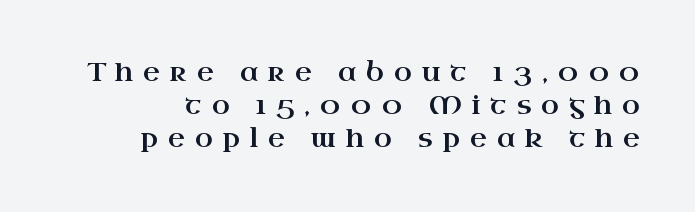
Look at the tracking — it's clearly loosened, letters drifting apart. Nobody drew a line under any word here. Vertical spacing — default. This is the regular roman posture of the typeface.
